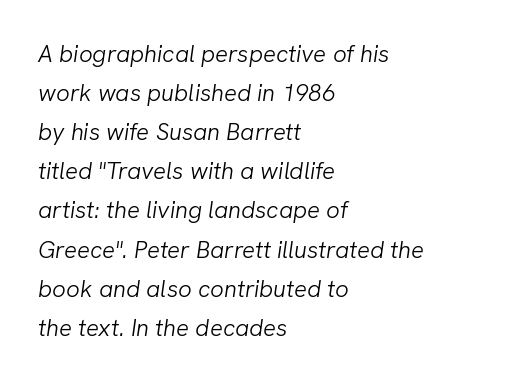
The image shows 24 px text type, italic (leaning right); set left-aligned, normal line spacing (1.63x), normal letter spacing, not underlined.
